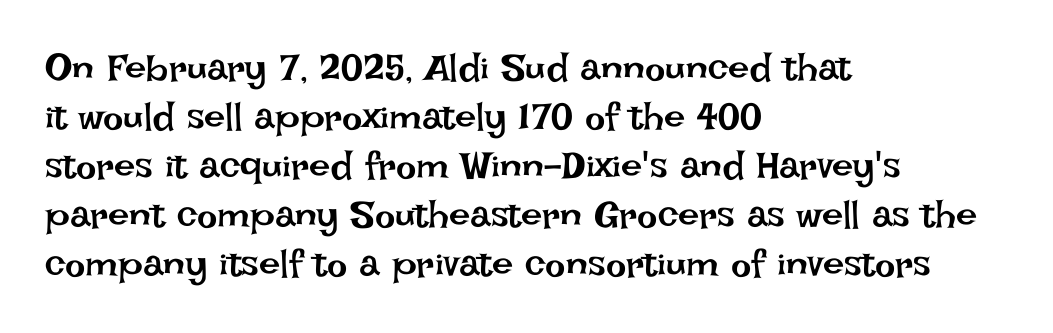
Compared with a typical body face, this is equally light or lighter still. This block has exactly the height ordinary leading produces. Proportional: the letters do not fall into vertical columns. Is there any slant? The stems are plumb. Rule under the text: the space is simply empty. Here the glyphs are tracked normally, forming tight word shapes.
